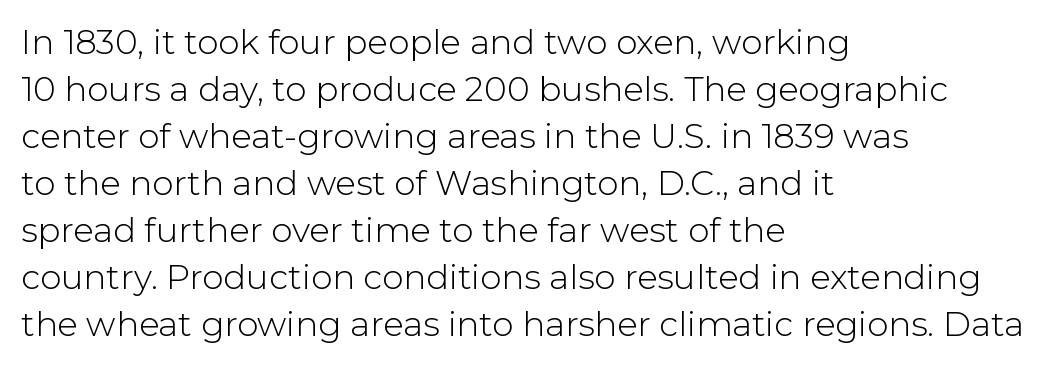
These lines are rendered in a variable-pitch font. This sample keeps an unexceptional amount of space between lines. Lines of text with bare space underneath. Serif or sans? Sans — the stroke terminals are bare.
